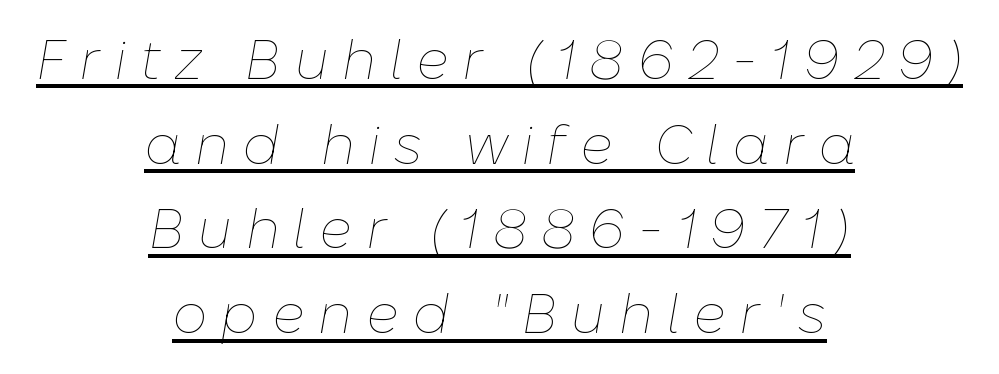
The image shows 55 px thin type, italic (leaning right); set centered, normal line spacing (1.54x), unusually wide letter spacing (+0.25 em), underlined; low stroke contrast and a medium x-height.
